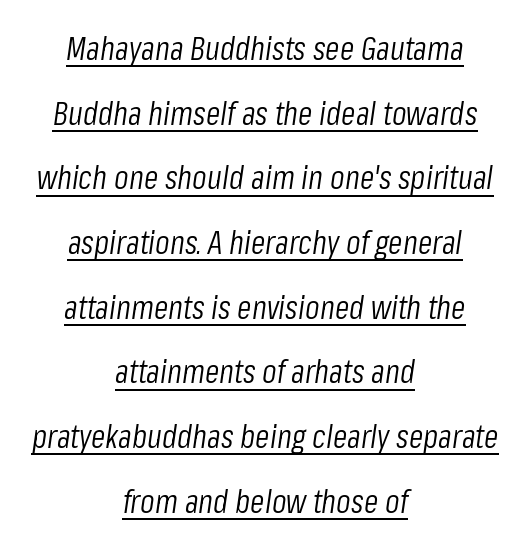
The letters look calm and open, with moderate or lighter stems. The rendering applies a slant to the glyphs. This sample carries an underscore along the baseline area. The letters advance in unequal steps, a hallmark of proportional type. The setting favours the middle, as headings and verse often do.
